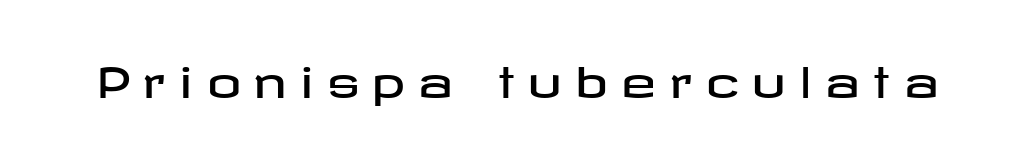
Plain, unruled lines of type. A typesetter would call this heavily tracked-out type. Rendered with straight, roman letterforms. Letterform terminals end flat and unadorned throughout the passage.
